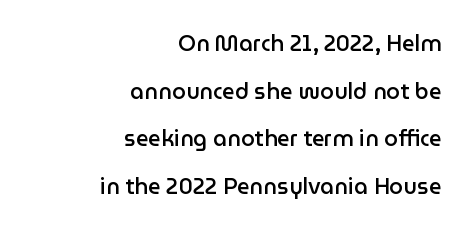
The rendering anchors every line to the right-hand side. The line texture is even and compact thanks to regular tracking. Weight: semibold (demi). The specimen omits any rule beneath the text block's lines.
